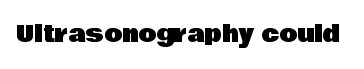
Q: Is the text italic (slanted)? A: No, it is upright.
Q: Is the text underlined? A: No.
Q: Is the spacing between letters normal or unusually wide? A: Normal.
